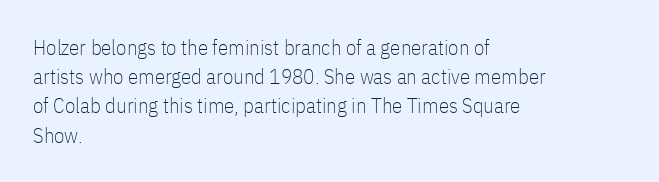
The image shows 21 px text type, upright; set left-aligned, normal line spacing (1.39x), normal letter spacing, not underlined.
